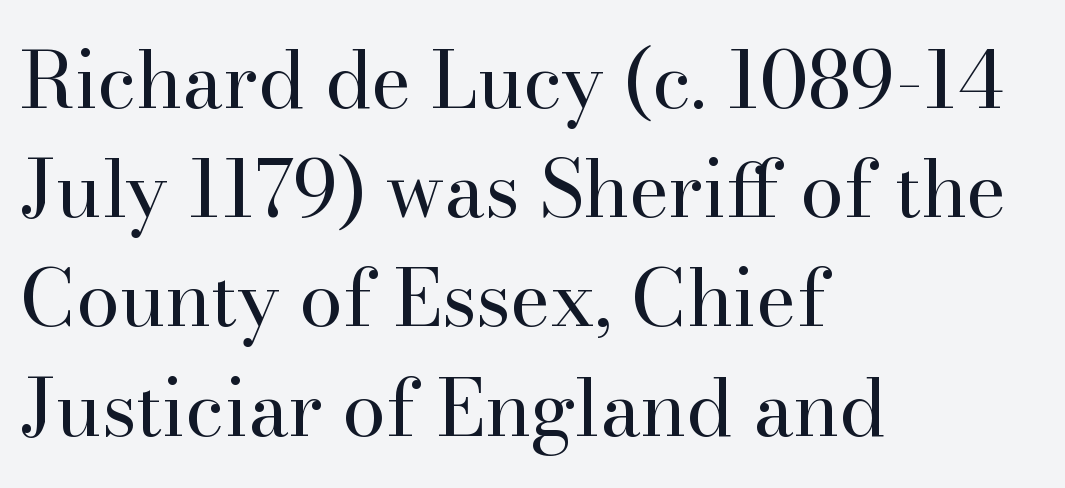
There is no visible air inserted between adjacent glyphs. Stem width sits at or under what a default text font uses. Does the leading feel generous? No, just average. The rendering uses natural spacing where letterforms have individual widths. The rendering anchors every line to the left-hand side.
